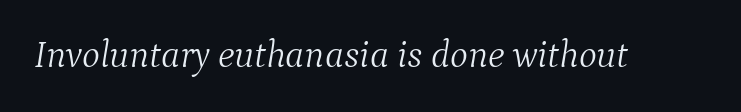
{"serif": "yes", "italic": "yes", "lean": "right", "slant_degrees": 9, "bold": "no", "weight": "light", "width": "normal", "stroke_contrast": "medium", "x_height": "medium", "monospaced": "no", "underline": "no", "letter_spacing": "normal", "letter_spacing_em": 0.0, "glyph_px": 38}
